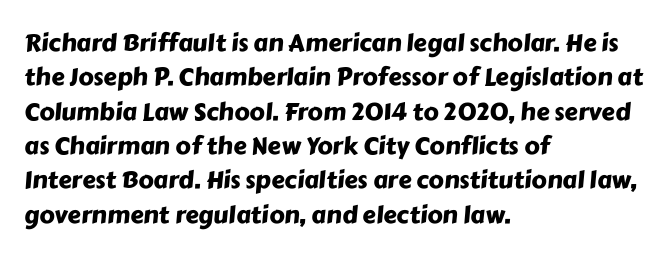
{"underline": "no", "align": "left", "line_spacing": "normal", "line_spacing_ratio": 1.43, "letter_spacing": "normal", "letter_spacing_em": 0.0, "glyph_px": 24}
